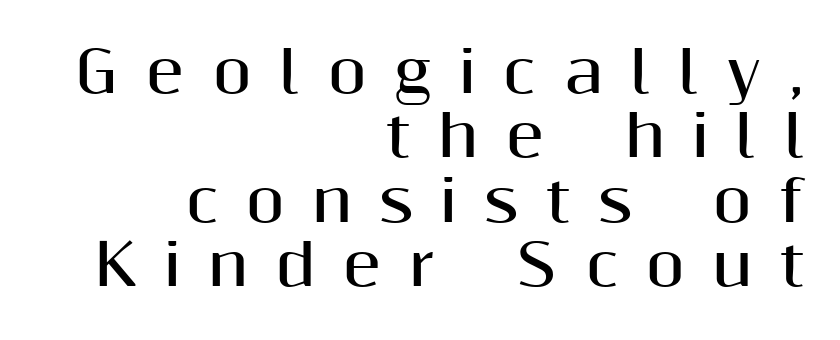
{"serif": "no", "italic": "no", "bold": "yes", "weight": "bold", "width": "normal", "stroke_contrast": "medium", "x_height": "medium", "monospaced": "no", "underline": "no", "align": "right", "line_spacing": "tight", "line_spacing_ratio": 1.13, "letter_spacing": "wide", "letter_spacing_em": 0.47, "glyph_px": 57}
